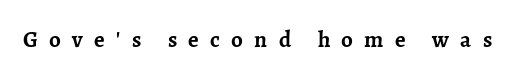
{"italic": "no", "bold": "yes", "underline": "no", "letter_spacing": "wide", "letter_spacing_em": 0.49, "glyph_px": 23}
